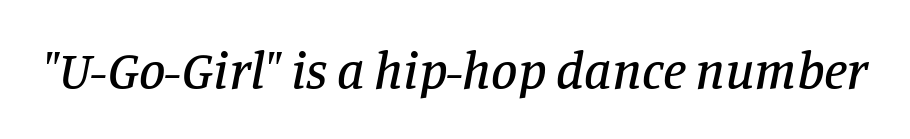
{"serif": "yes", "italic": "yes", "lean": "right", "slant_degrees": 11, "width": "normal", "stroke_contrast": "low", "x_height": "large", "monospaced": "no", "underline": "no", "letter_spacing": "normal", "letter_spacing_em": 0.0, "glyph_px": 53}
